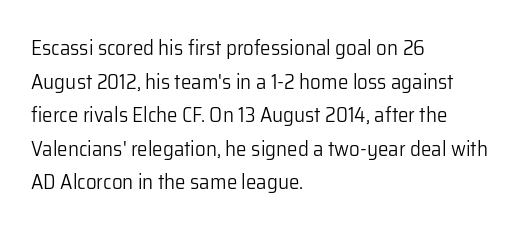
The font's upright variant was chosen for this text. Does the leading feel generous? No, just average. Letters rest on an invisible, unmarked baseline. Heft: none added — not bold. Typeset ragged right — the left edge is the straight one.
